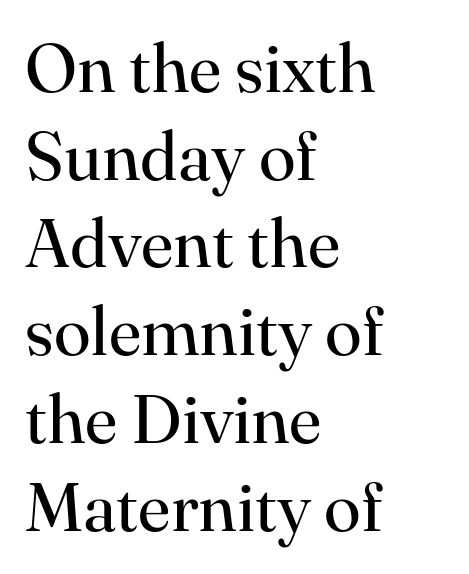
The image shows 68 px regular-weight serif type, upright; set left-aligned, normal line spacing (1.29x), normal letter spacing, not underlined; high stroke contrast and a small x-height.
